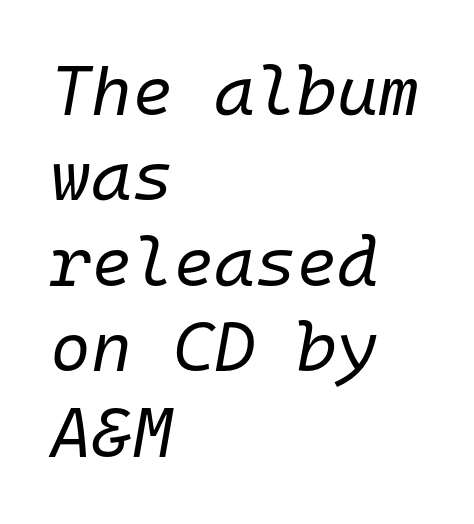
The image shows 70 px regular-weight type, italic (leaning right), monospaced; set left-aligned, line spacing 1.22x, normal letter spacing, not underlined; low stroke contrast and a medium x-height.
